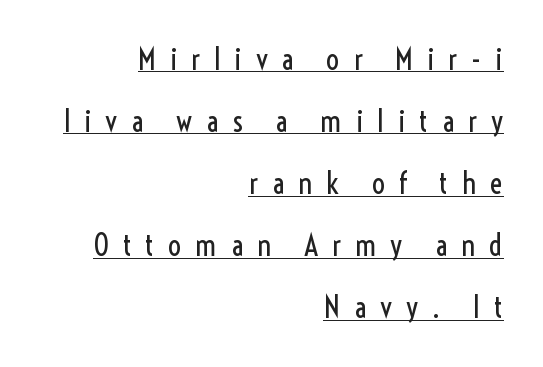
Italic? Not at all — the glyphs are vertical. Horizontal bands of white between lines are thick stripes. A student would call this right alignment; a typographer would say flush right, rag left. The characters are drawn with everyday or finer stroke widths. Is the letter spacing exaggerated? Yes — the characters are pushed far apart. These lines are composed in type without serifs.
